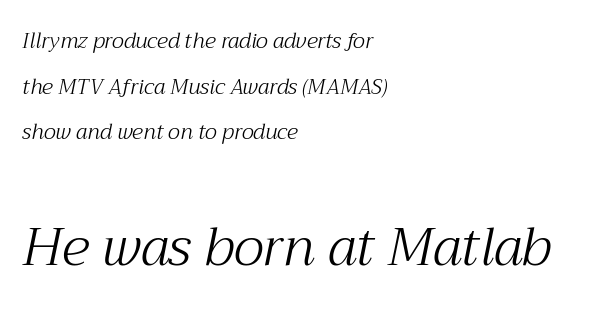
Q: Is the text bold? A: No.
Q: Is the text italic (slanted)? A: Yes, it leans right by about 12 degrees.
Q: Is the typeface a serif or a sans-serif typeface? A: Serif.
Q: Is the text underlined? A: No.
Q: How is the paragraph aligned? A: Left-aligned.
Q: Is the spacing between letters normal or unusually wide? A: Normal.
Q: Is the spacing between lines tight, normal or loose? A: Loose.
Q: Which block of text is set in a larger size, the first (top) or the second (bottom)? A: The second (bottom) one.
Q: Width (condensed, normal, or wide)? A: Normal.
Q: Stroke contrast? A: Medium.
Q: x-height? A: Medium.
Q: Monospaced? A: No.
